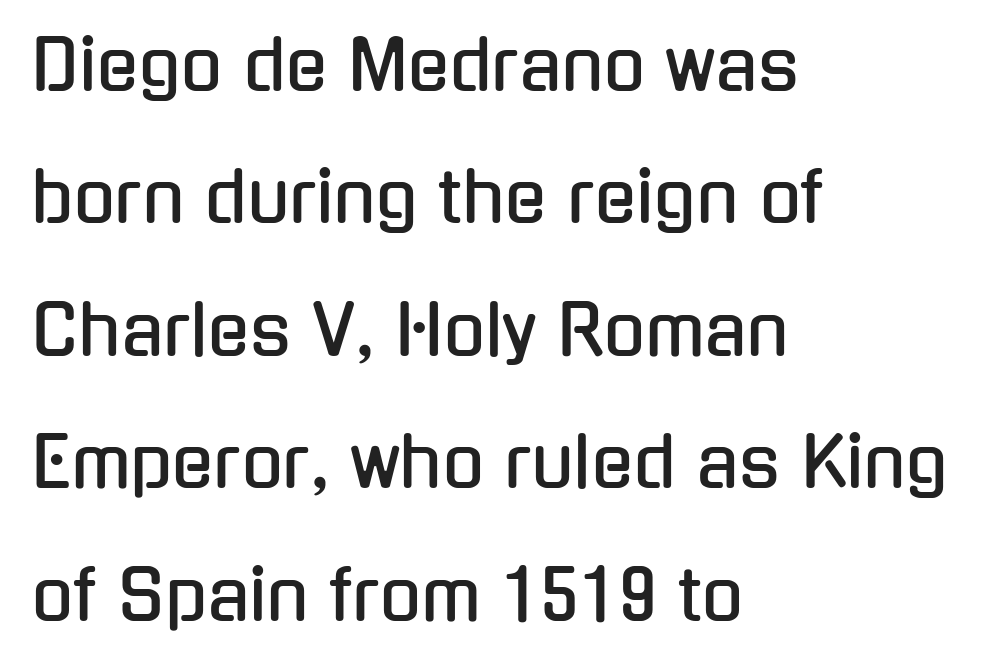
The image shows 69 px condensed sans-serif type, upright; set left-aligned, loose line spacing (1.92x), normal letter spacing, not underlined; low stroke contrast and a medium x-height.
